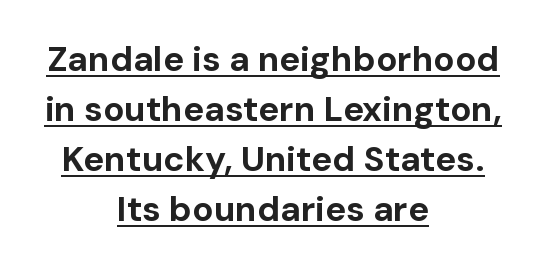
Q: Is the text bold? A: Yes.
Q: Is the text italic (slanted)? A: No, it is upright.
Q: Is the typeface a serif or a sans-serif typeface? A: Sans-serif.
Q: Is the text underlined? A: Yes.
Q: How is the paragraph aligned? A: Centered.
Q: Is the spacing between letters normal or unusually wide? A: Normal.
Q: Is the spacing between lines tight, normal or loose? A: Normal.
Q: Width (condensed, normal, or wide)? A: Normal.
Q: Stroke contrast? A: Low.
Q: x-height? A: Medium.
Q: Monospaced? A: No.
